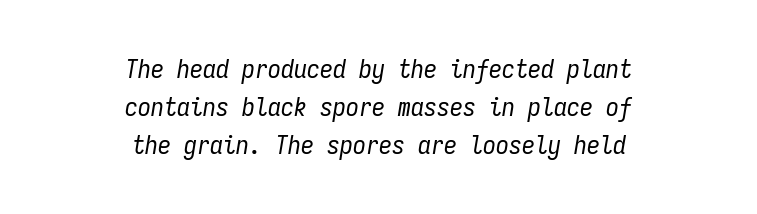
The rag falls on both sides of this text block equally. Plain, unruled lines of type. The text carries the slant typical of an italic or oblique font. Horizontal bands of white between lines are of average thickness.
